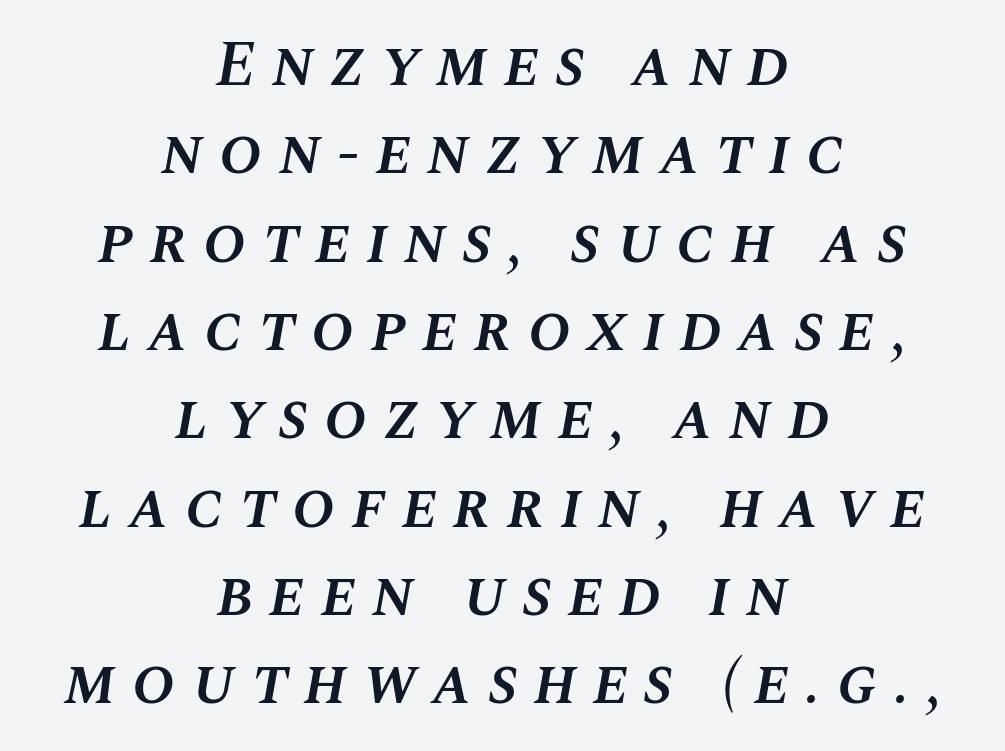
The image shows 64 px semibold type, italic (leaning right); set centered, normal line spacing (1.38x), unusually wide letter spacing (+0.25 em), not underlined; medium stroke contrast and a large x-height.
